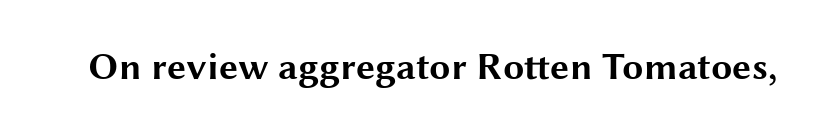
Q: Is the text bold? A: Yes.
Q: Is the text italic (slanted)? A: No, it is upright.
Q: Is the typeface a serif or a sans-serif typeface? A: Sans-serif.
Q: Is the text underlined? A: No.
Q: Is the spacing between letters normal or unusually wide? A: Normal.
Q: Width (condensed, normal, or wide)? A: Wide.
Q: Stroke contrast? A: Medium.
Q: x-height? A: Medium.
Q: Monospaced? A: No.
